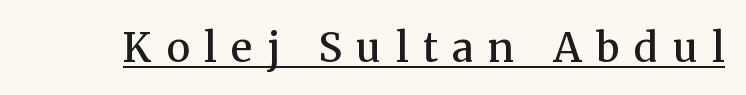
The image shows 40 px semibold serif type, upright; set unusually wide letter spacing (+0.37 em), underlined; medium stroke contrast and a medium x-height.
